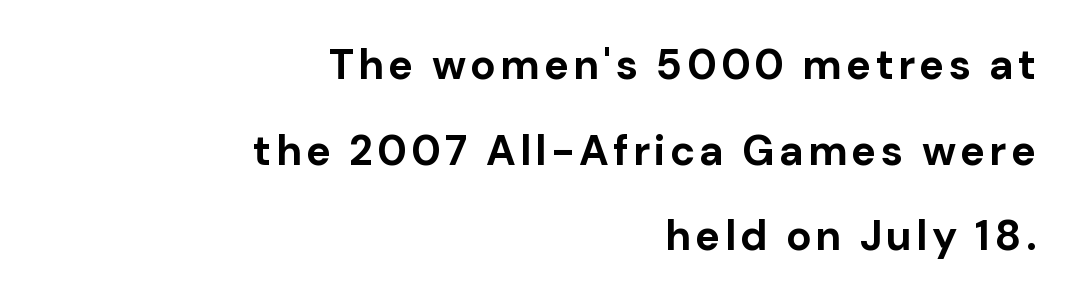
Q: Is the text bold? A: Yes.
Q: Is the text italic (slanted)? A: No, it is upright.
Q: Is the typeface a serif or a sans-serif typeface? A: Sans-serif.
Q: Is the text underlined? A: No.
Q: How is the paragraph aligned? A: Right-aligned.
Q: Is the spacing between lines tight, normal or loose? A: Loose.
Q: Width (condensed, normal, or wide)? A: Normal.
Q: Stroke contrast? A: Low.
Q: x-height? A: Medium.
Q: Monospaced? A: No.
